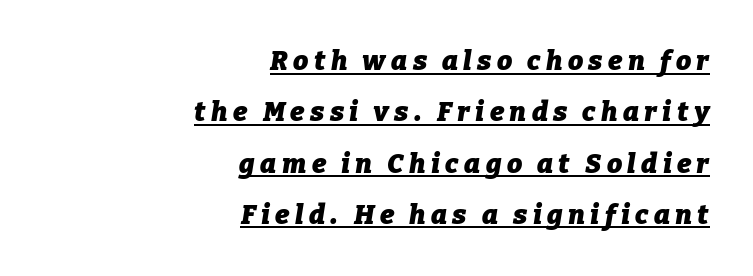
The image shows 27 px bold type, italic (leaning right); set right-aligned, loose line spacing (1.9x), unusually wide letter spacing (+0.2 em), underlined.
